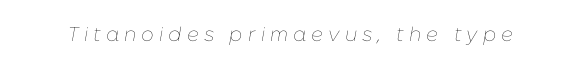
Has an underline been added? It has not. Compared with typical body copy, the letter spacing here is much looser. No extra ink here — the face is not bold. Quick note: italic.
